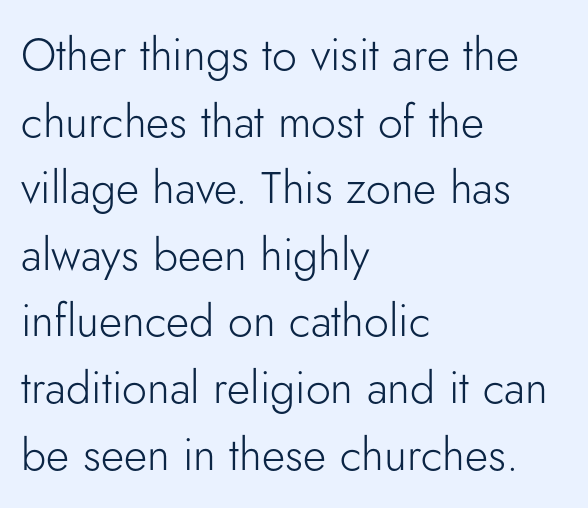
The image shows 45 px light sans-serif type, upright; set left-aligned, normal line spacing (1.48x), normal letter spacing, not underlined; low stroke contrast and a small x-height.
